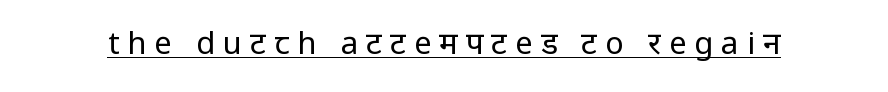
Q: Is the text bold? A: No.
Q: Is the text italic (slanted)? A: No, it is upright.
Q: Is the typeface a serif or a sans-serif typeface? A: Sans-serif.
Q: Is the text underlined? A: Yes.
Q: Is the spacing between letters normal or unusually wide? A: Unusually wide.
Q: Width (condensed, normal, or wide)? A: Condensed.
Q: Stroke contrast? A: Low.
